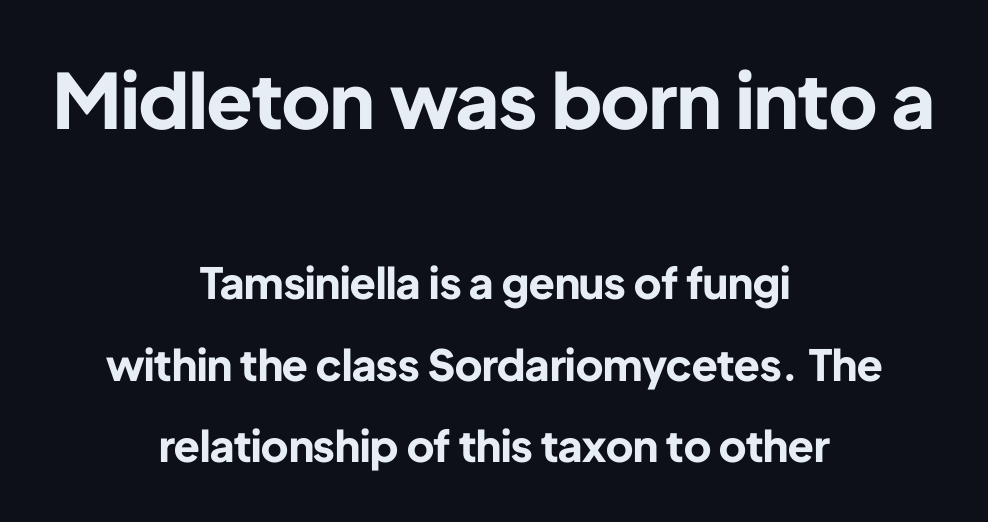
Q: Is the text bold? A: Yes.
Q: Is the text italic (slanted)? A: No, it is upright.
Q: Is the typeface a serif or a sans-serif typeface? A: Sans-serif.
Q: Is the text underlined? A: No.
Q: How is the paragraph aligned? A: Centered.
Q: Is the spacing between letters normal or unusually wide? A: Normal.
Q: Which block of text is set in a larger size, the first (top) or the second (bottom)? A: The first (top) one.
Q: Width (condensed, normal, or wide)? A: Normal.
Q: Stroke contrast? A: Low.
Q: x-height? A: Medium.
Q: Monospaced? A: No.
